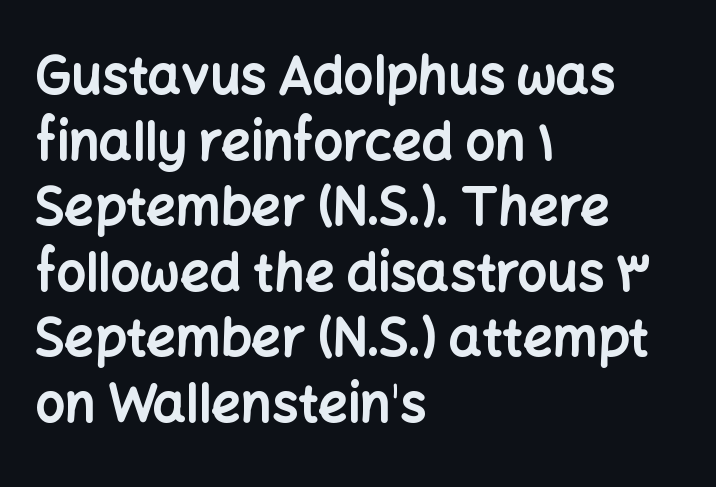
{"serif": "no", "italic": "no", "bold": "yes", "weight": "bold", "width": "normal", "stroke_contrast": "low", "x_height": "medium", "monospaced": "no", "underline": "no", "align": "left", "line_spacing": "normal", "line_spacing_ratio": 1.26, "letter_spacing": "normal", "letter_spacing_em": 0.0, "glyph_px": 52}
